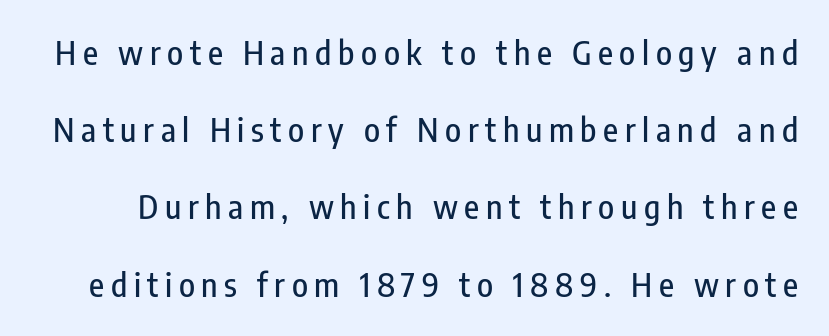
{"serif": "no", "italic": "no", "width": "condensed", "stroke_contrast": "low", "x_height": "medium", "monospaced": "no", "underline": "no", "line_spacing": "loose", "line_spacing_ratio": 2.34, "letter_spacing": "wide", "letter_spacing_em": 0.2, "glyph_px": 33}
